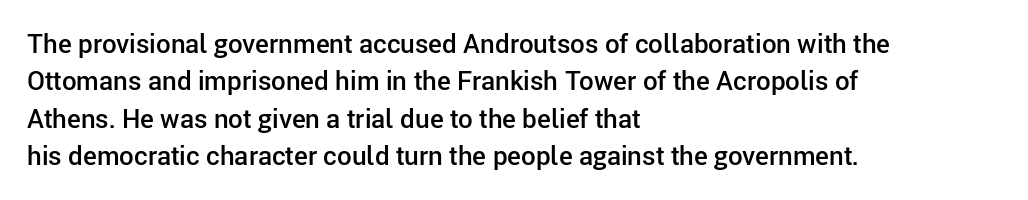
One-word summary of the alignment: left. A bit beefed up — I'd call it semibold rather than bold. Normally led — the rows are evenly, conventionally spaced. Bare-footed words on every line. If you drew a line through each stem, it would be perfectly vertical.
